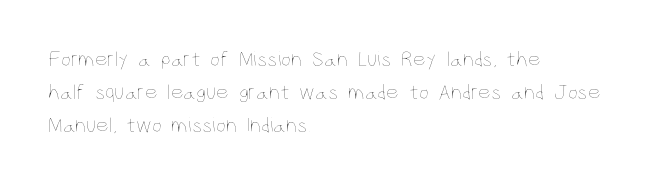
The image shows 22 px text type, upright; set left-aligned, normal line spacing (1.51x), normal letter spacing, not underlined.
